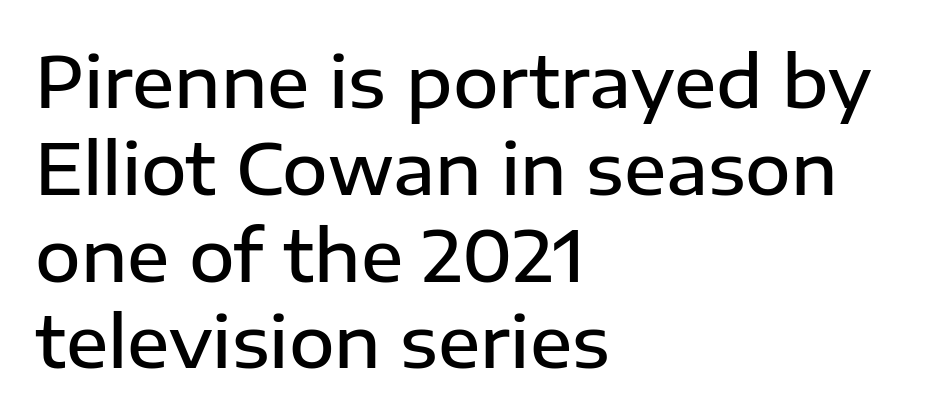
The image shows 70 px semibold sans-serif type, upright; set left-aligned, line spacing 1.24x, normal letter spacing, not underlined; low stroke contrast and a medium x-height.
